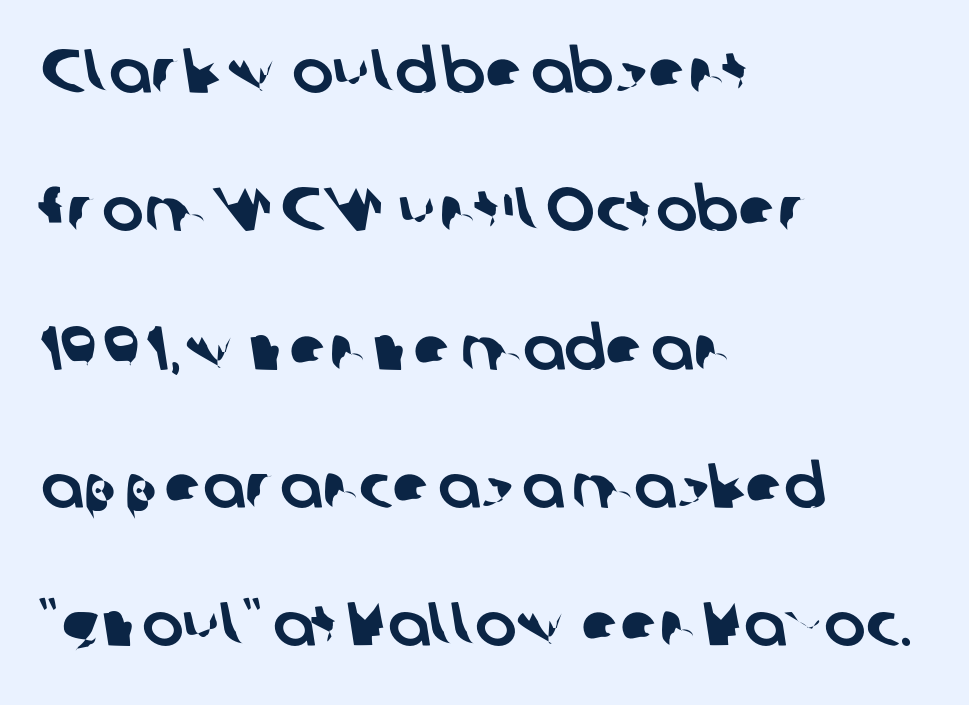
Q: Is the typeface a serif or a sans-serif typeface? A: Sans-serif.
Q: Is the text underlined? A: No.
Q: How is the paragraph aligned? A: Left-aligned.
Q: Is the spacing between letters normal or unusually wide? A: Normal.
Q: Is the spacing between lines tight, normal or loose? A: Loose.
Q: Width (condensed, normal, or wide)? A: Normal.
Q: Stroke contrast? A: Low.
Q: x-height? A: Medium.
Q: Monospaced? A: No.
